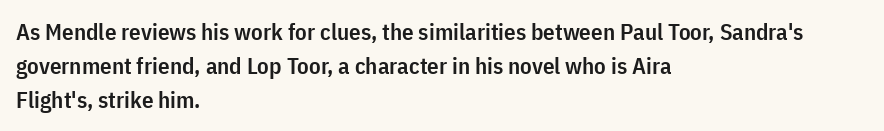
Q: Is the text bold? A: Semi-bold.
Q: Is the text italic (slanted)? A: No, it is upright.
Q: Is the text underlined? A: No.
Q: How is the paragraph aligned? A: Left-aligned.
Q: Is the spacing between letters normal or unusually wide? A: Normal.
Q: Is the spacing between lines tight, normal or loose? A: Normal.
